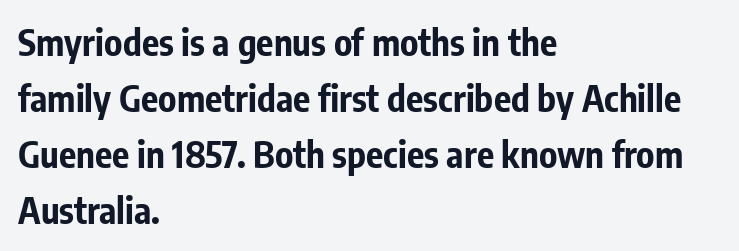
{"serif": "no", "italic": "no", "bold": "yes", "weight": "bold", "width": "condensed", "stroke_contrast": "low", "x_height": "medium", "monospaced": "no", "underline": "no", "align": "left", "line_spacing": "normal", "line_spacing_ratio": 1.56, "letter_spacing": "normal", "letter_spacing_em": 0.0, "glyph_px": 36}
